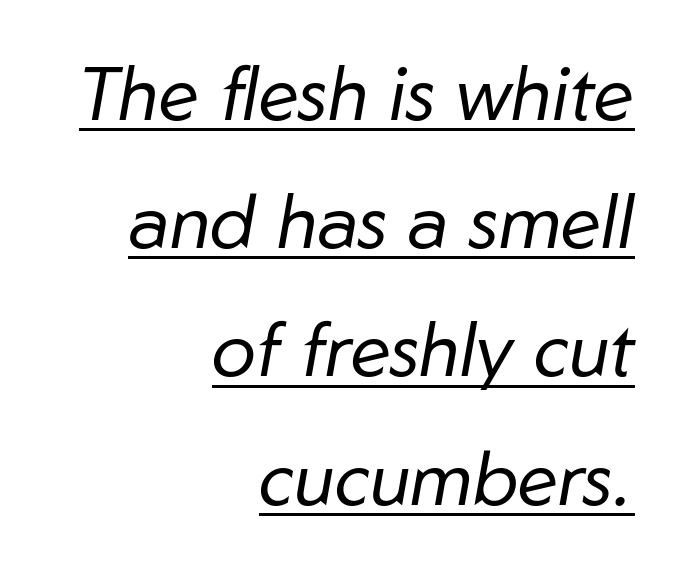
{"italic": "yes", "lean": "right", "slant_degrees": 10, "bold": "no", "weight": "regular", "width": "normal", "stroke_contrast": "low", "x_height": "medium", "monospaced": "no", "underline": "yes", "align": "right", "line_spacing_ratio": 1.71, "letter_spacing": "normal", "letter_spacing_em": 0.0, "glyph_px": 75}
